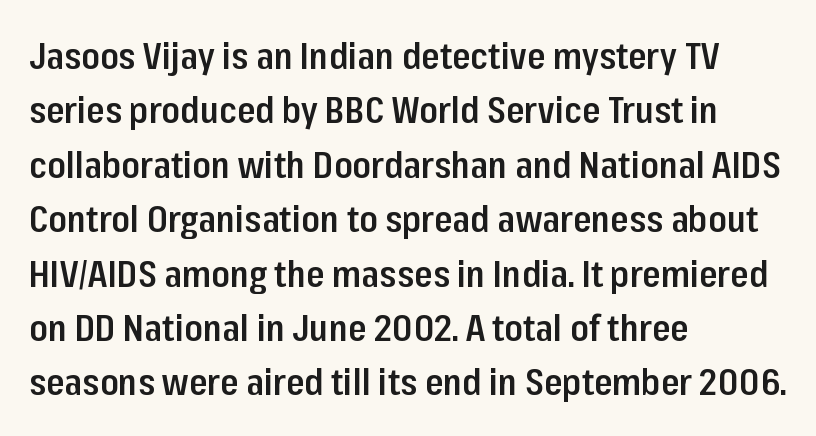
Varying glyph widths throughout — classic text-font behaviour. The glyphs in this specimen are sans serif. Caption: multi-line text, flush left, ragged right. Tracking value appears to be zero — textbook default spacing.
